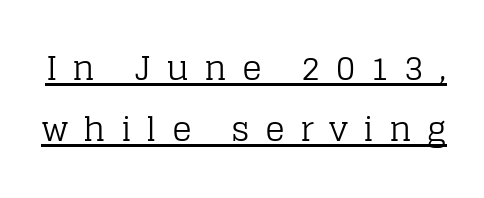
Unlike a clean sans, this face finishes its strokes with serifs. Somebody hit Ctrl+U on this one — the words are underlined. Spacing verdict: proportional, widths tailored to each character. What stands out about the letter spacing? Its width — letters are far apart. Upright lettering throughout.
